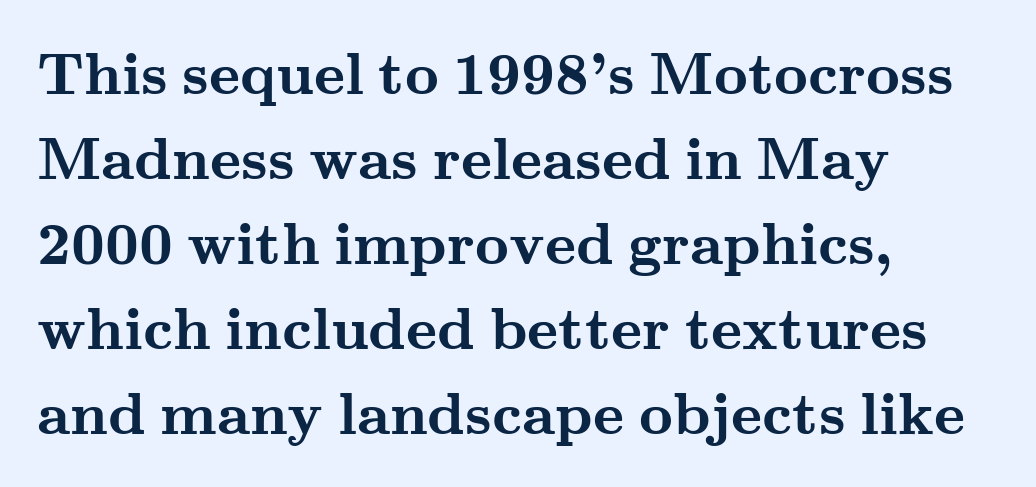
{"serif": "yes", "italic": "no", "bold": "yes", "weight": "semibold", "width": "wide", "stroke_contrast": "medium", "x_height": "small", "monospaced": "no", "underline": "no", "align": "left", "line_spacing": "normal", "line_spacing_ratio": 1.44, "letter_spacing": "normal", "letter_spacing_em": 0.0, "glyph_px": 59}
